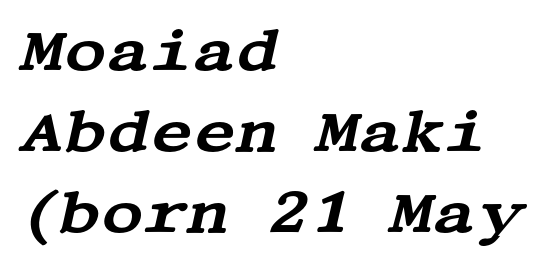
Q: Is the text italic (slanted)? A: Yes, it leans right by about 13 degrees.
Q: Is the typeface a serif or a sans-serif typeface? A: Serif.
Q: Is the text underlined? A: No.
Q: How is the paragraph aligned? A: Left-aligned.
Q: Is the spacing between letters normal or unusually wide? A: Normal.
Q: Is the spacing between lines tight, normal or loose? A: Normal.
Q: Width (condensed, normal, or wide)? A: Wide.
Q: Stroke contrast? A: Medium.
Q: x-height? A: Large.
